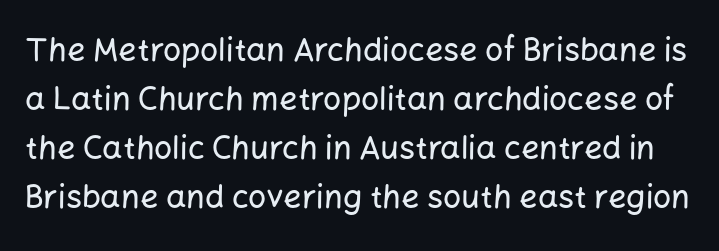
{"serif": "no", "italic": "no", "width": "normal", "stroke_contrast": "low", "x_height": "medium", "monospaced": "no", "underline": "no", "line_spacing": "normal", "line_spacing_ratio": 1.53, "letter_spacing": "normal", "letter_spacing_em": 0.0, "glyph_px": 32}
